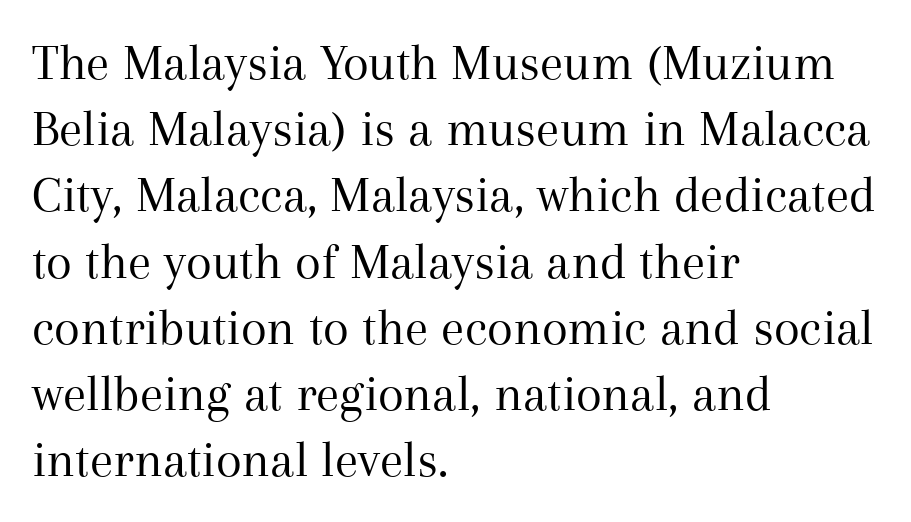
{"serif": "yes", "italic": "no", "bold": "no", "weight": "regular", "width": "normal", "stroke_contrast": "medium", "x_height": "medium", "monospaced": "no", "underline": "no", "align": "left", "line_spacing": "normal", "line_spacing_ratio": 1.25, "letter_spacing": "normal", "letter_spacing_em": 0.0, "glyph_px": 53}
